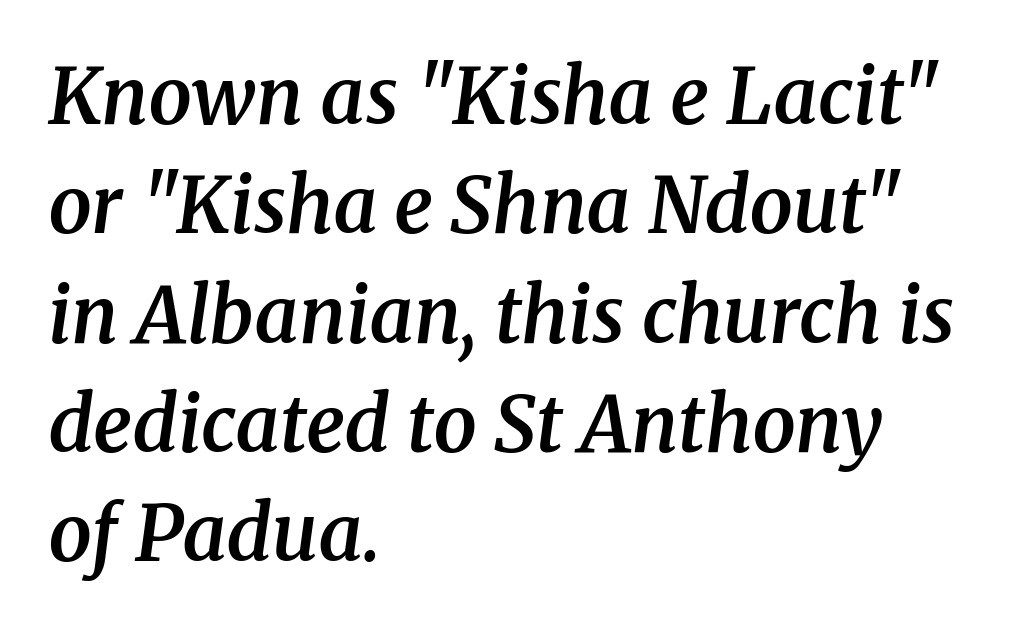
The image shows 77 px semibold serif type, italic (leaning right); set left-aligned, normal line spacing (1.42x), normal letter spacing, not underlined; medium stroke contrast and a medium x-height.
